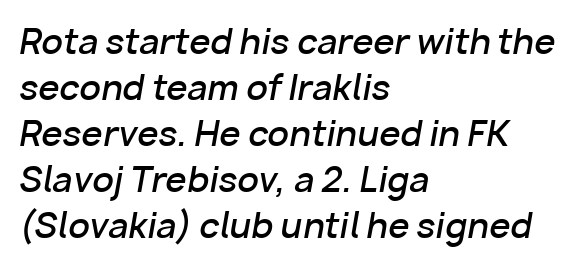
The image shows 34 px semibold type, italic (leaning right); set left-aligned, normal line spacing (1.35x), normal letter spacing, not underlined; low stroke contrast and a medium x-height.
